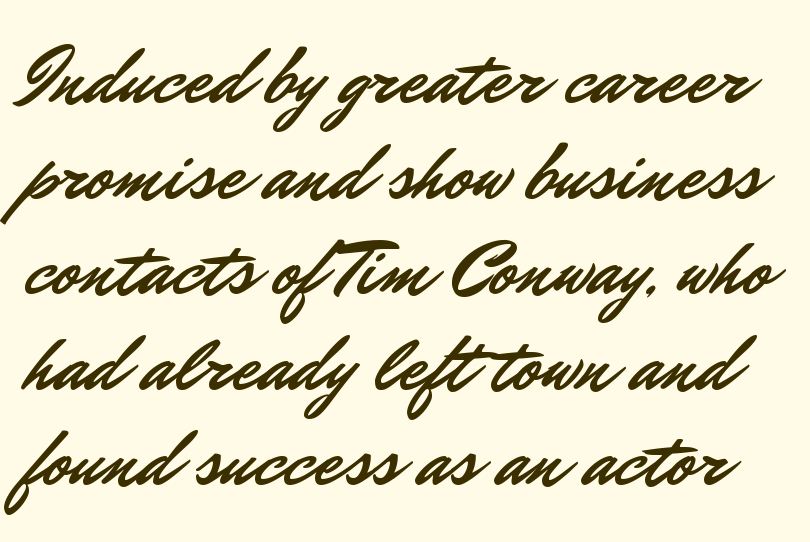
{"serif": "no", "width": "normal", "stroke_contrast": "low", "x_height": "small", "monospaced": "no", "underline": "no", "line_spacing_ratio": 1.21, "letter_spacing": "normal", "letter_spacing_em": 0.0, "glyph_px": 79}
